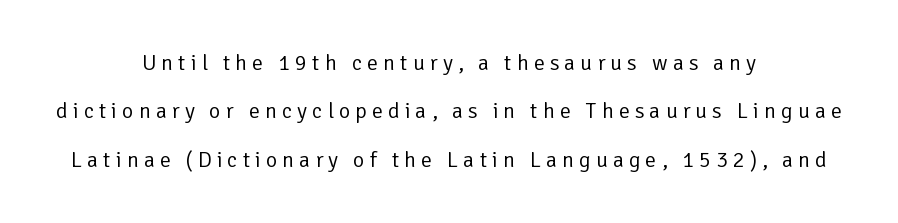
{"italic": "no", "bold": "no", "underline": "no", "align": "center", "line_spacing": "loose", "line_spacing_ratio": 2.2, "letter_spacing": "wide", "letter_spacing_em": 0.23, "glyph_px": 22}
